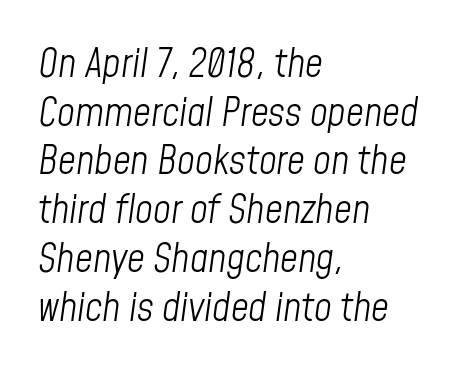
Q: Is the text bold? A: No.
Q: Is the text italic (slanted)? A: Yes, it leans right by about 8 degrees.
Q: Is the text underlined? A: No.
Q: How is the paragraph aligned? A: Left-aligned.
Q: Is the spacing between letters normal or unusually wide? A: Normal.
Q: Is the spacing between lines tight, normal or loose? A: Normal.
Q: Width (condensed, normal, or wide)? A: Condensed.
Q: Stroke contrast? A: Low.
Q: x-height? A: Medium.
Q: Monospaced? A: No.
